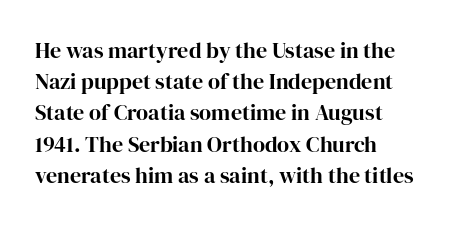
The image shows 22 px text type, upright; set left-aligned, normal line spacing (1.42x), normal letter spacing, not underlined.
